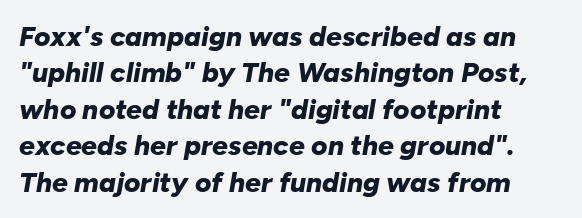
Q: Is the text bold? A: Yes.
Q: Is the text italic (slanted)? A: Yes, it leans right by about 10 degrees.
Q: Is the text underlined? A: No.
Q: How is the paragraph aligned? A: Left-aligned.
Q: Is the spacing between letters normal or unusually wide? A: Normal.
Q: Is the spacing between lines tight, normal or loose? A: Normal.
Q: Width (condensed, normal, or wide)? A: Normal.
Q: Stroke contrast? A: Low.
Q: x-height? A: Medium.
Q: Monospaced? A: No.
